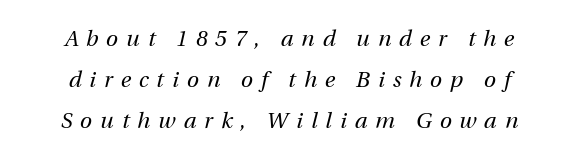
{"italic": "yes", "lean": "right", "slant_degrees": 13, "bold": "no", "underline": "no", "line_spacing_ratio": 1.86, "letter_spacing": "wide", "letter_spacing_em": 0.36, "glyph_px": 22}
